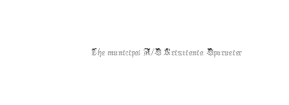
The image shows 20 px text type, upright; set normal letter spacing, not underlined.
